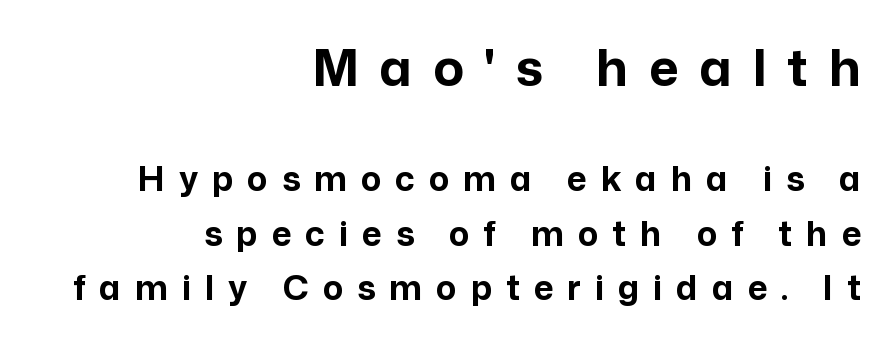
{"serif": "no", "italic": "no", "bold": "yes", "weight": "bold", "width": "normal", "stroke_contrast": "low", "x_height": "medium", "monospaced": "no", "underline": "no", "align": "right", "line_spacing": "normal", "line_spacing_ratio": 1.61, "letter_spacing": "wide", "letter_spacing_em": 0.41, "larger_block": "first", "size_ratio": 1.5, "glyph_px": 51}
